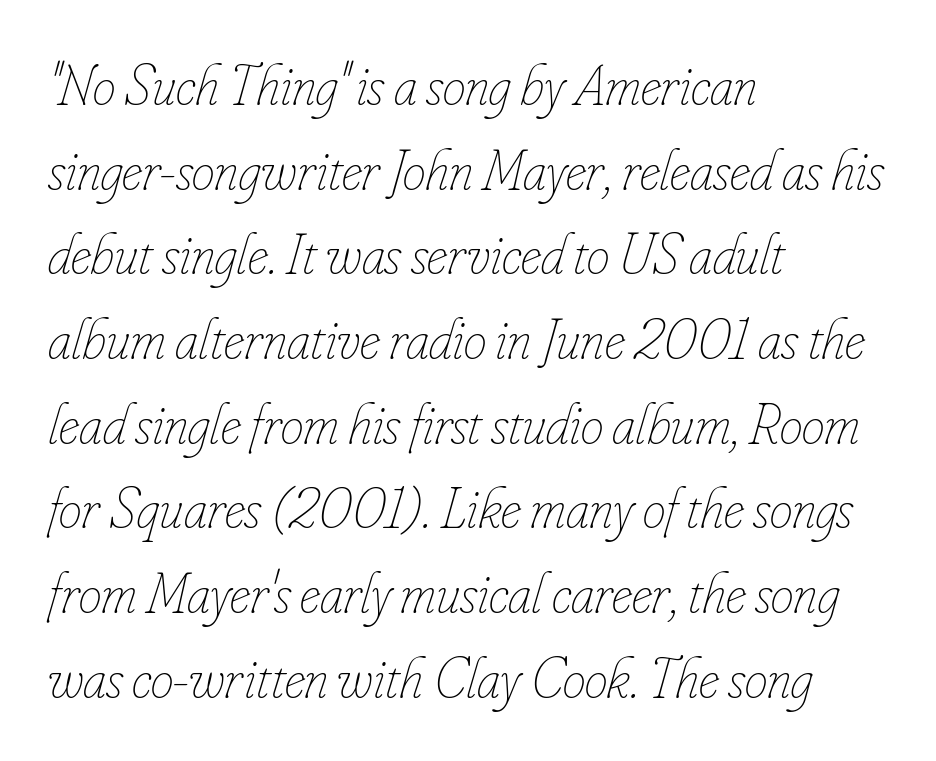
There's an unmistakable incline to the writing here. Underline: absent. This sample is left-justified, so line endings fall wherever the words run out. This is not heavy type; no bold has been used.
